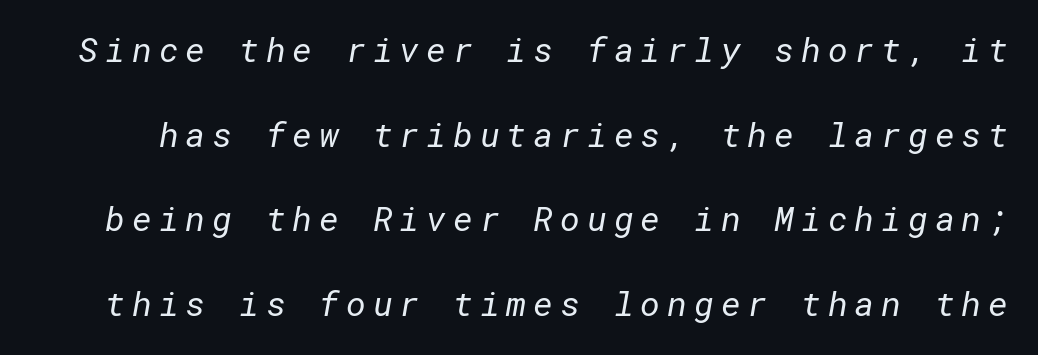
{"serif": "no", "bold": "no", "weight": "regular", "width": "normal", "stroke_contrast": "low", "x_height": "medium", "underline": "no", "line_spacing": "loose", "line_spacing_ratio": 2.49, "letter_spacing": "wide", "letter_spacing_em": 0.2, "glyph_px": 34}
